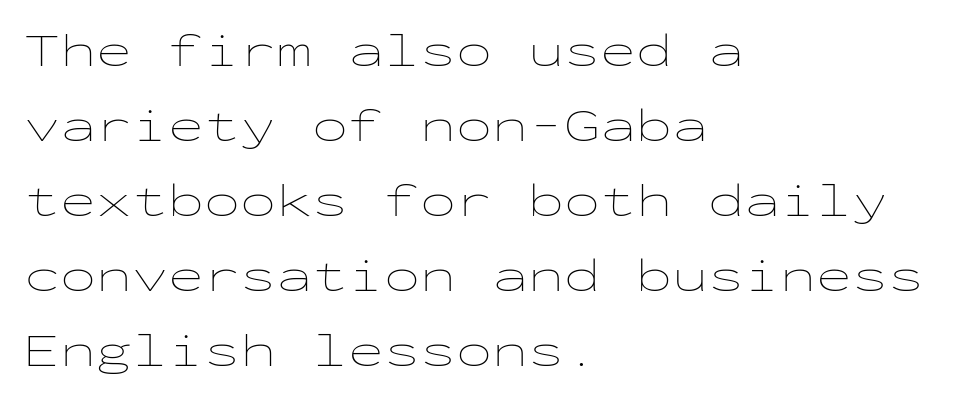
The font's upright variant was chosen for this text. Compared with a typical body face, this is equally light or lighter still. Baseline-to-baseline distance is the conventional proportion of letter height. The letters sit at their default tracking, neither squeezed nor spread. Here the designer chose a console-style face with uniform glyph widths. A bare baseline throughout the passage.
